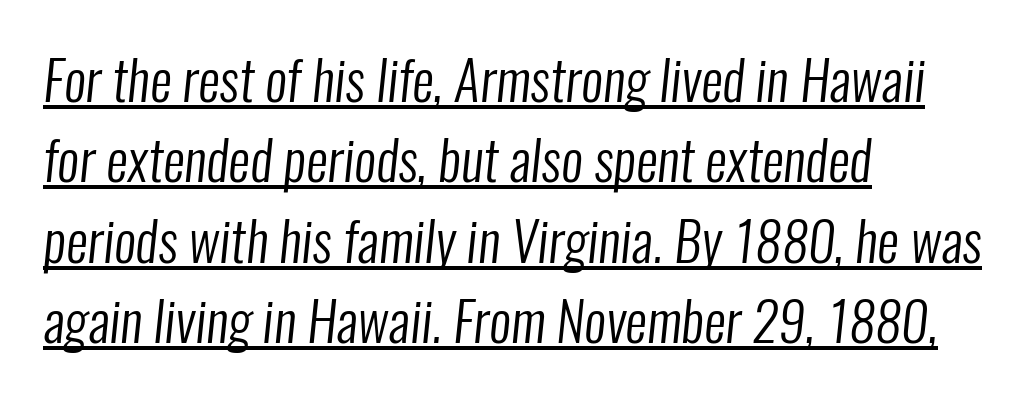
The image shows 54 px regular-weight, condensed sans-serif type; set left-aligned, normal line spacing (1.49x), normal letter spacing, underlined; low stroke contrast and a medium x-height.
